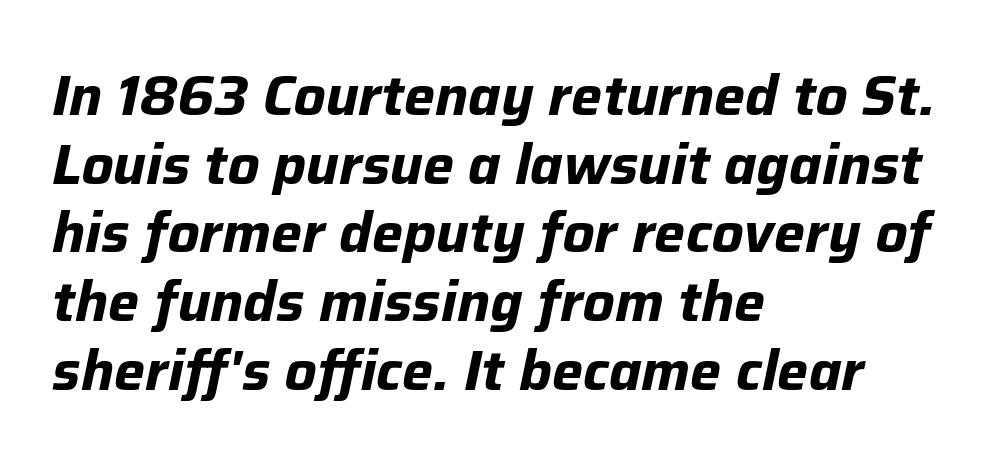
{"italic": "yes", "lean": "right", "slant_degrees": 12, "bold": "yes", "weight": "bold", "width": "normal", "stroke_contrast": "low", "x_height": "medium", "monospaced": "no", "underline": "no", "align": "left", "line_spacing": "normal", "line_spacing_ratio": 1.25, "letter_spacing": "normal", "letter_spacing_em": 0.0, "glyph_px": 55}
